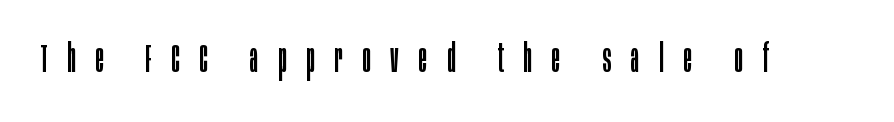
The image shows 40 px regular-weight, condensed sans-serif type, upright; set unusually wide letter spacing (+0.49 em), not underlined; low stroke contrast and a large x-height.
